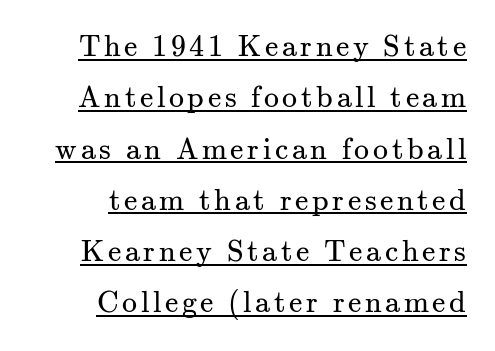
{"serif": "yes", "italic": "no", "bold": "no", "weight": "regular", "width": "normal", "stroke_contrast": "medium", "x_height": "small", "monospaced": "no", "underline": "yes", "align": "right", "line_spacing_ratio": 1.71, "glyph_px": 30}
